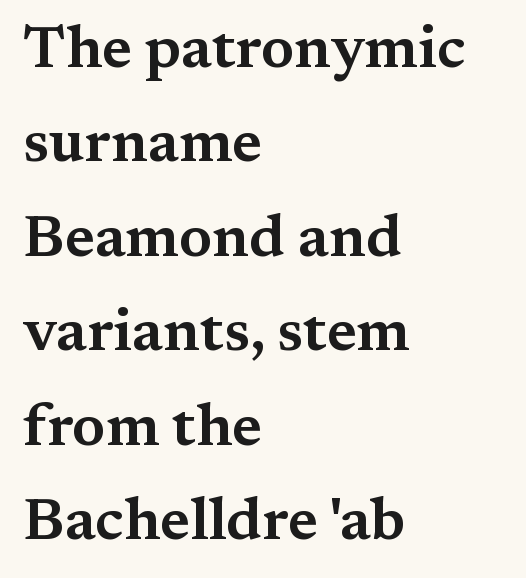
The image shows 59 px wide serif type, upright; set left-aligned, normal line spacing (1.6x), normal letter spacing, not underlined; medium stroke contrast and a medium x-height.
